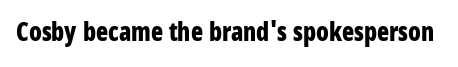
Underlining? Definitely not there. Strong, thick strokes mark this as bold type. This sample uses an upright cut, with every glyph sitting square on the baseline. A typesetter would call this zero additional tracking.
